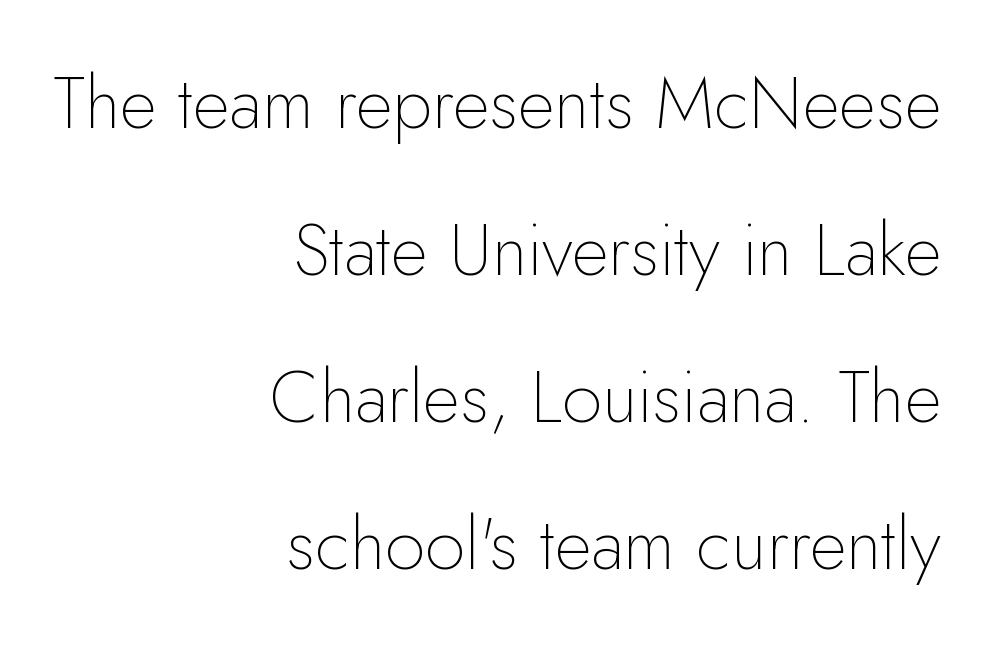
Q: Is the text bold? A: No.
Q: Is the text italic (slanted)? A: No, it is upright.
Q: Is the typeface a serif or a sans-serif typeface? A: Sans-serif.
Q: Is the text underlined? A: No.
Q: How is the paragraph aligned? A: Right-aligned.
Q: Is the spacing between letters normal or unusually wide? A: Normal.
Q: Is the spacing between lines tight, normal or loose? A: Loose.
Q: Width (condensed, normal, or wide)? A: Normal.
Q: Stroke contrast? A: Low.
Q: x-height? A: Small.
Q: Monospaced? A: No.
